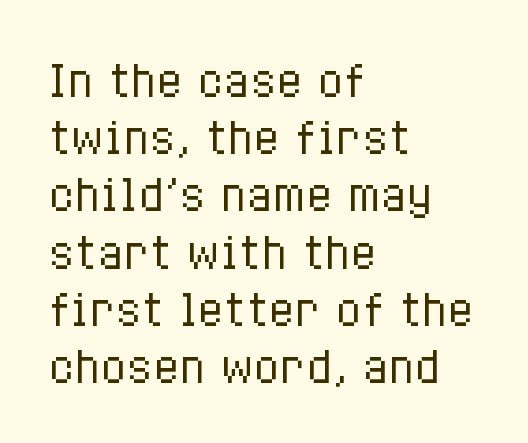
The image shows 43 px regular-weight, condensed type, upright; set left-aligned, normal line spacing (1.33x), normal letter spacing, not underlined; low stroke contrast and a medium x-height.
